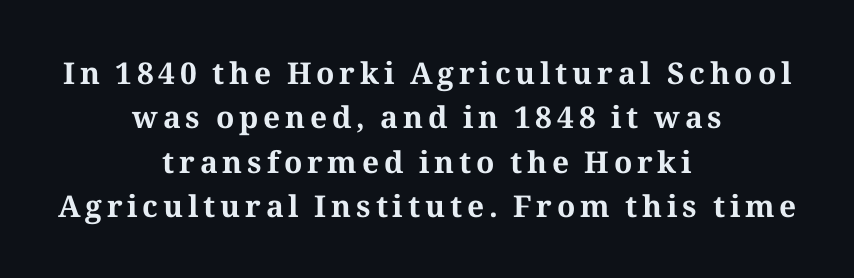
{"serif": "yes", "italic": "no", "bold": "yes", "weight": "bold", "width": "normal", "stroke_contrast": "medium", "x_height": "medium", "monospaced": "no", "underline": "no", "align": "center", "line_spacing": "normal", "line_spacing_ratio": 1.48, "glyph_px": 30}
